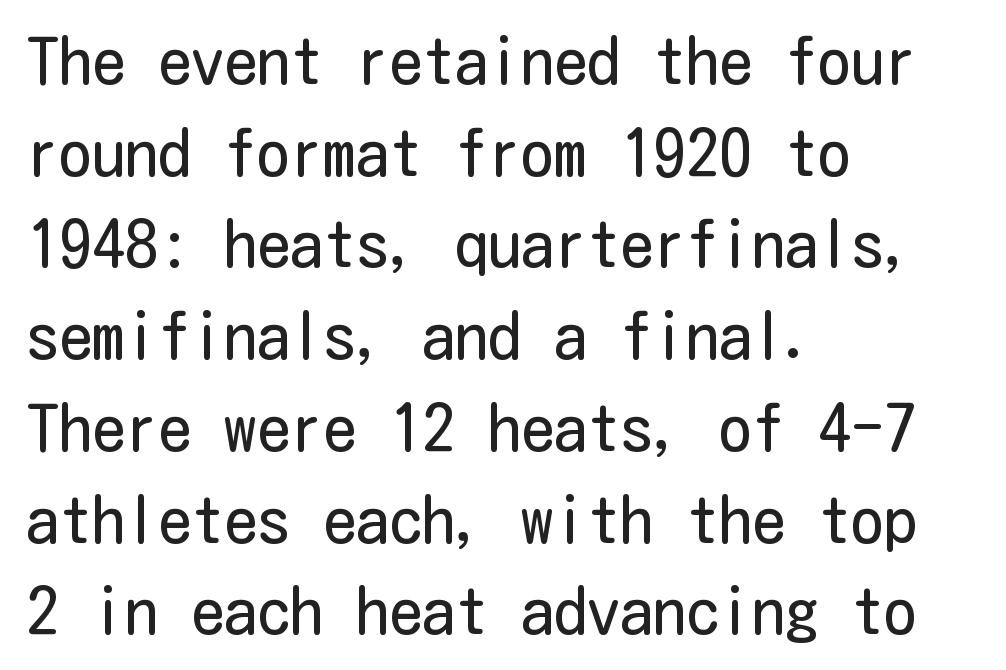
The image shows 66 px regular-weight, condensed sans-serif type, upright; set left-aligned, normal line spacing (1.39x), normal letter spacing, not underlined; low stroke contrast and a medium x-height.
